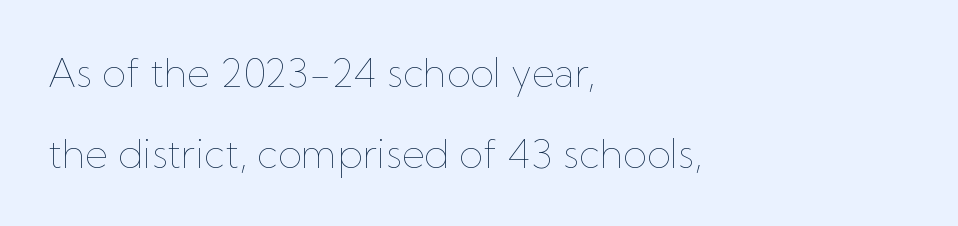
Q: Is the text bold? A: No.
Q: Is the text italic (slanted)? A: No, it is upright.
Q: Is the text underlined? A: No.
Q: How is the paragraph aligned? A: Left-aligned.
Q: Is the spacing between letters normal or unusually wide? A: Normal.
Q: Is the spacing between lines tight, normal or loose? A: Loose.
Q: Width (condensed, normal, or wide)? A: Normal.
Q: Stroke contrast? A: Low.
Q: x-height? A: Medium.
Q: Monospaced? A: No.
